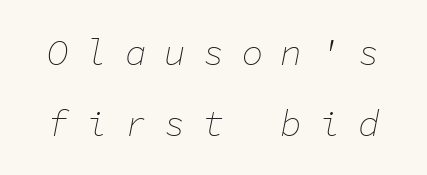
The image shows 36 px thin type, italic (leaning right), monospaced; set loose line spacing (1.97x), unusually wide letter spacing (+0.48 em), not underlined; low stroke contrast and a medium x-height.
